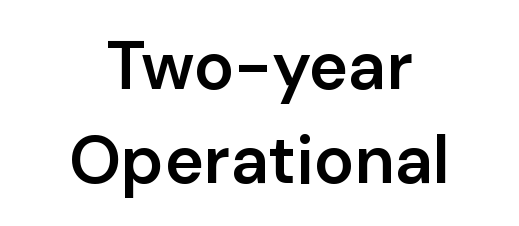
{"serif": "no", "italic": "no", "bold": "semi", "weight": "semibold", "width": "normal", "stroke_contrast": "low", "x_height": "medium", "monospaced": "no", "underline": "no", "align": "center", "line_spacing": "normal", "line_spacing_ratio": 1.4, "letter_spacing": "normal", "letter_spacing_em": 0.0, "glyph_px": 67}
